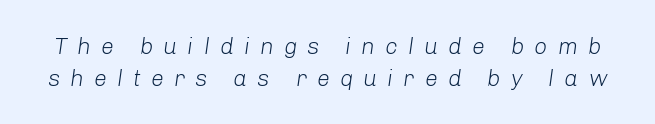
{"italic": "yes", "lean": "right", "slant_degrees": 8, "bold": "no", "underline": "no", "line_spacing": "normal", "line_spacing_ratio": 1.37, "letter_spacing": "wide", "letter_spacing_em": 0.44, "glyph_px": 23}
